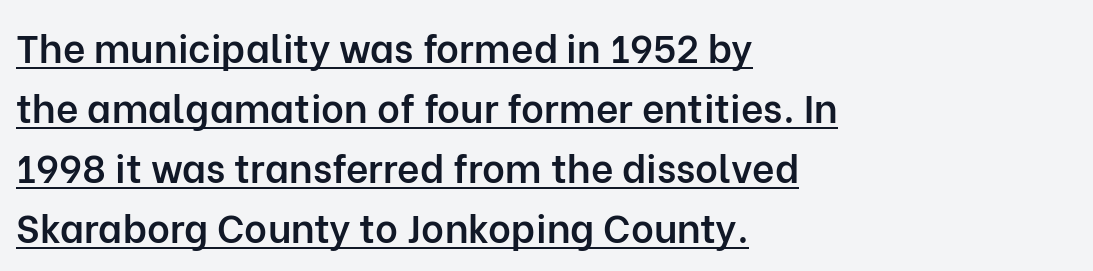
Teacher's note: observe the even left margin — that is flush-left alignment. Heft: intermediate — a semibold. The letters stand upright; this is a roman face. What decoration does the sample have? An underline. Spacing verdict: proportional, widths tailored to each character.
